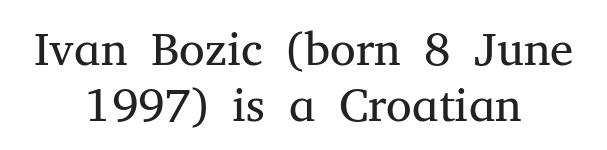
The image shows 47 px regular-weight serif type, upright; set centered, line spacing 1.19x, normal letter spacing, not underlined; medium stroke contrast and a medium x-height.
